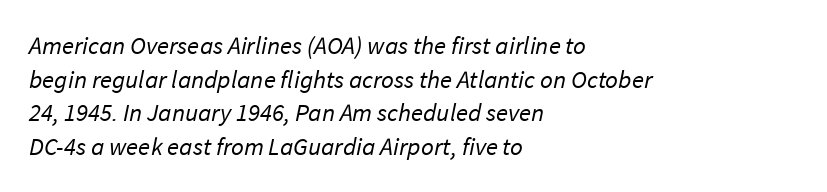
Q: Is the text bold? A: No.
Q: Is the text underlined? A: No.
Q: How is the paragraph aligned? A: Left-aligned.
Q: Is the spacing between letters normal or unusually wide? A: Normal.
Q: Is the spacing between lines tight, normal or loose? A: Normal.
